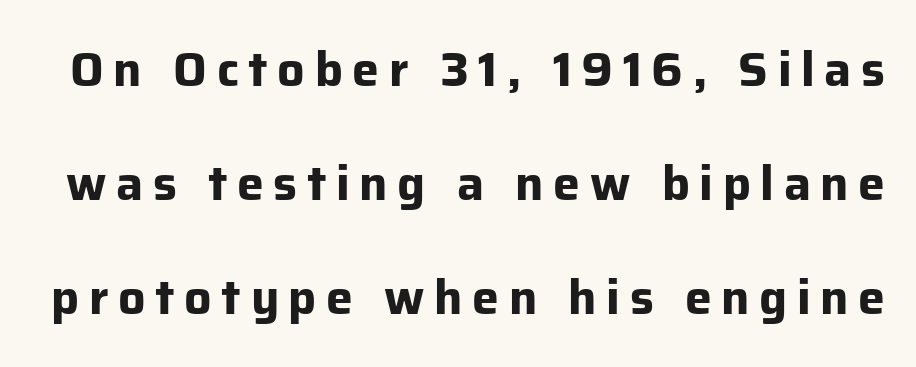
A typesetter would call this proportional, since set widths differ per character. Just letters on the line, the space beneath them empty. Between one letter and the next there's a generous, obvious gap. The lines are spread far apart with generous leading. Serif or sans? Sans — the stroke terminals are bare. Emphasis by weight is at full strength: bold.
